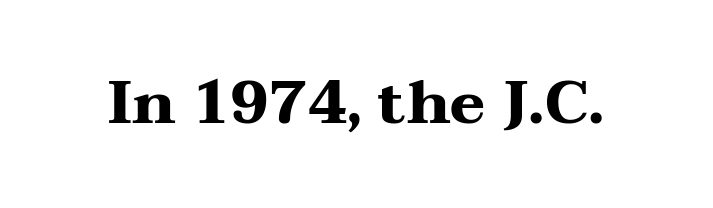
Is this a fixed-width face? No — the glyphs have proportional, varying widths. Pretty heavy lettering here — definitely bold. Old-style or modern, the face here clearly has serifs. Do the letters lean? They stand straight. Tracking here is standard; glyphs follow each other at the usual distance.
